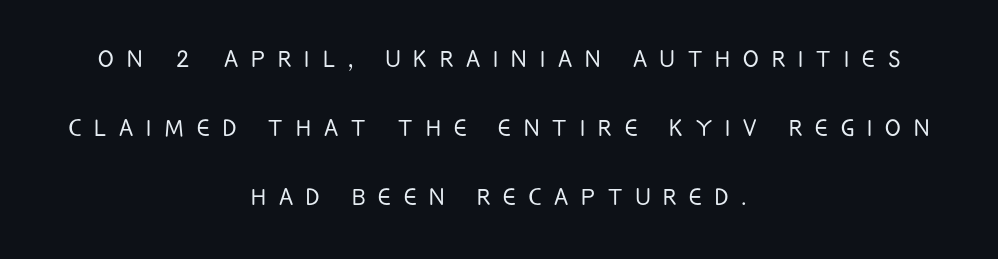
This sample trades compactness for vertical openness between lines. Do the characters align in a grid? No, the font is proportional. Substantial extra tracking has been applied to these lines. Type style note: lacks serifs.
